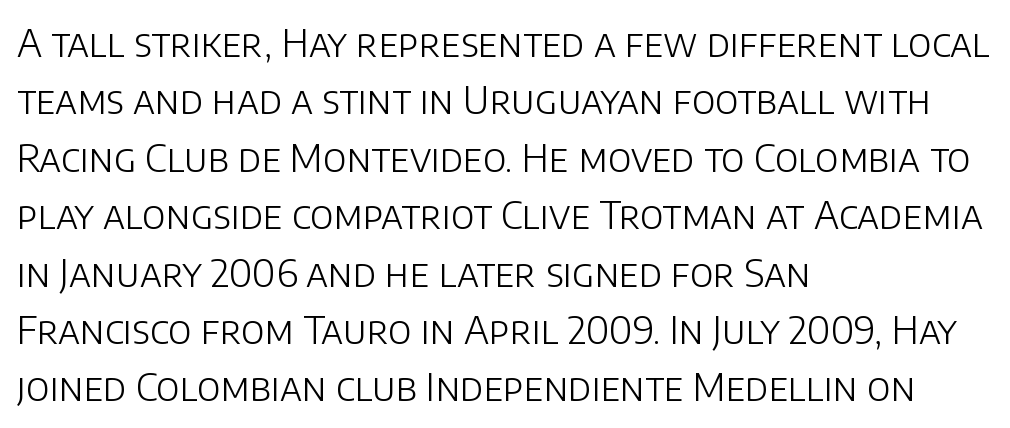
The image shows 38 px light sans-serif type, upright; set left-aligned, normal line spacing (1.51x), normal letter spacing, not underlined; low stroke contrast and a large x-height.
